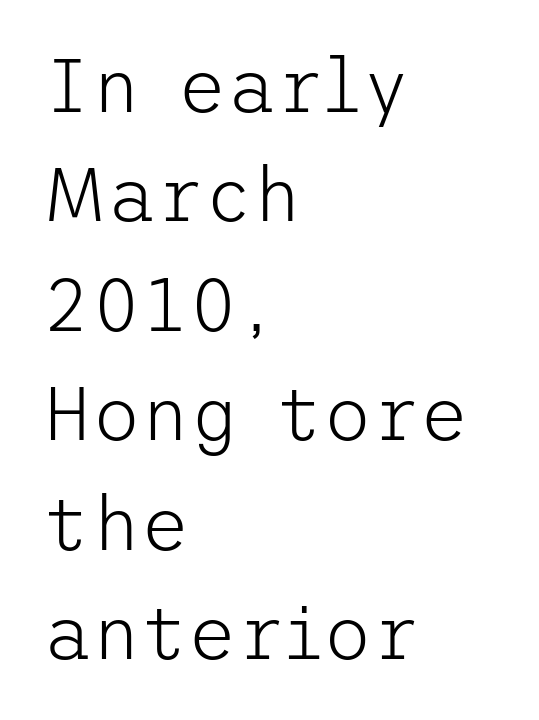
{"serif": "no", "italic": "no", "bold": "no", "weight": "light", "width": "normal", "stroke_contrast": "low", "x_height": "medium", "underline": "no", "align": "left", "line_spacing": "normal", "line_spacing_ratio": 1.46, "letter_spacing": "normal", "letter_spacing_em": 0.0, "glyph_px": 75}
